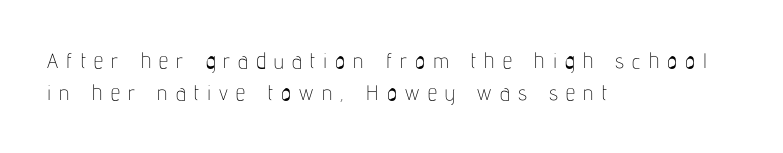
This rendering widens character spacing well past its baseline value. These lines were composed using upright roman letters. A classic flush-left, rag-right setting is used for this passage. The typesetting does not lean heavy: it is not bold.
